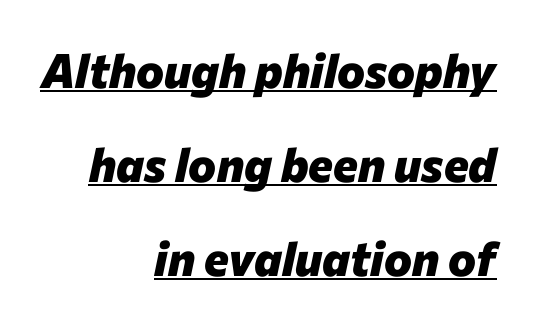
{"italic": "yes", "lean": "right", "slant_degrees": 12, "bold": "yes", "weight": "heavy", "width": "normal", "stroke_contrast": "low", "x_height": "medium", "monospaced": "no", "underline": "yes", "align": "right", "line_spacing": "loose", "line_spacing_ratio": 2.0, "letter_spacing": "normal", "letter_spacing_em": 0.0, "glyph_px": 47}
